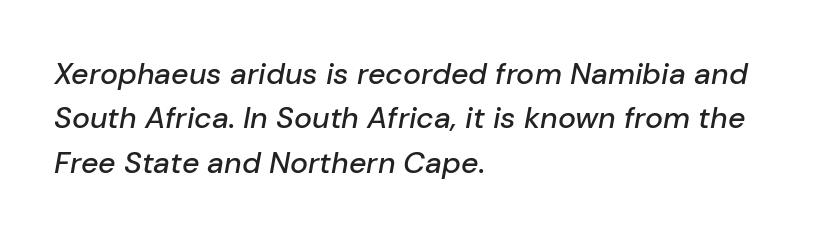
The image shows 30 px text type, italic (leaning right); set left-aligned, normal line spacing (1.48x), normal letter spacing, not underlined; low stroke contrast and a medium x-height.
